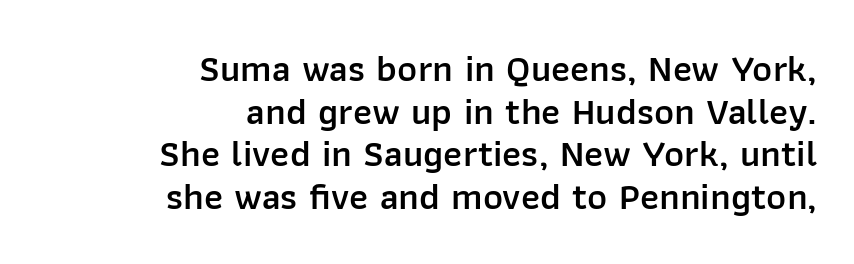
The image shows 38 px semibold sans-serif type, upright; set right-aligned, tight line spacing (1.12x), normal letter spacing, not underlined; low stroke contrast and a medium x-height.
